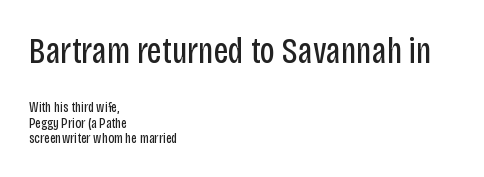
Q: Is the text bold? A: No.
Q: Is the text italic (slanted)? A: No, it is upright.
Q: Is the typeface a serif or a sans-serif typeface? A: Sans-serif.
Q: Is the text underlined? A: No.
Q: How is the paragraph aligned? A: Left-aligned.
Q: Is the spacing between letters normal or unusually wide? A: Normal.
Q: Is the spacing between lines tight, normal or loose? A: Tight.
Q: Which block of text is set in a larger size, the first (top) or the second (bottom)? A: The first (top) one.
Q: Width (condensed, normal, or wide)? A: Condensed.
Q: Stroke contrast? A: Low.
Q: x-height? A: Large.
Q: Monospaced? A: No.
